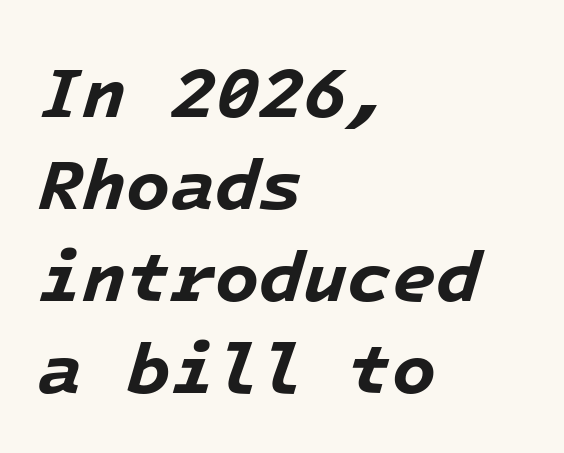
Q: Is the text bold? A: Yes.
Q: Is the text italic (slanted)? A: Yes, it leans right by about 16 degrees.
Q: Is the text underlined? A: No.
Q: How is the paragraph aligned? A: Left-aligned.
Q: Is the spacing between letters normal or unusually wide? A: Normal.
Q: Is the spacing between lines tight, normal or loose? A: Normal.
Q: Width (condensed, normal, or wide)? A: Normal.
Q: Stroke contrast? A: Low.
Q: x-height? A: Medium.
Q: Monospaced? A: Yes.
